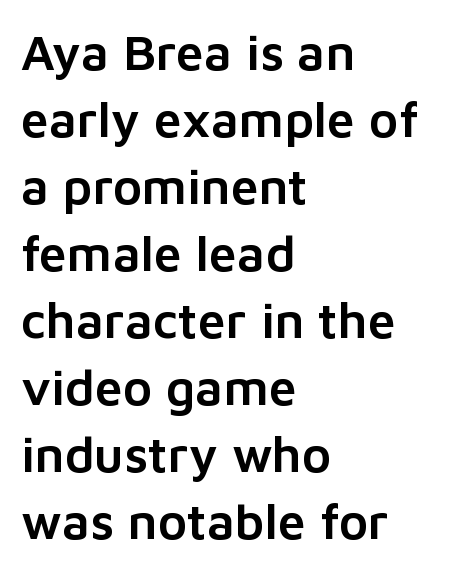
Q: Is the text italic (slanted)? A: No, it is upright.
Q: Is the typeface a serif or a sans-serif typeface? A: Sans-serif.
Q: Is the text underlined? A: No.
Q: How is the paragraph aligned? A: Left-aligned.
Q: Is the spacing between letters normal or unusually wide? A: Normal.
Q: Is the spacing between lines tight, normal or loose? A: Normal.
Q: Width (condensed, normal, or wide)? A: Normal.
Q: Stroke contrast? A: Low.
Q: x-height? A: Medium.
Q: Monospaced? A: No.
